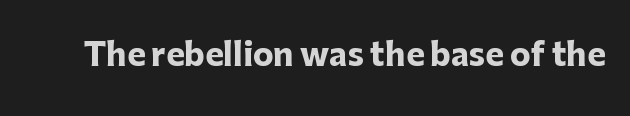
The image shows 31 px heavy sans-serif type, upright; set normal letter spacing, not underlined; low stroke contrast and a medium x-height.
